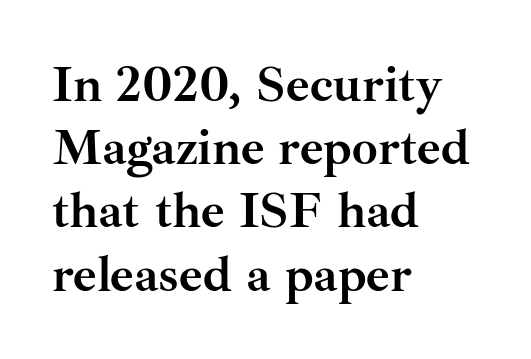
{"serif": "yes", "italic": "no", "bold": "yes", "weight": "semibold", "width": "normal", "stroke_contrast": "medium", "x_height": "small", "monospaced": "no", "underline": "no", "align": "left", "line_spacing_ratio": 1.24, "letter_spacing": "normal", "letter_spacing_em": 0.0, "glyph_px": 51}
